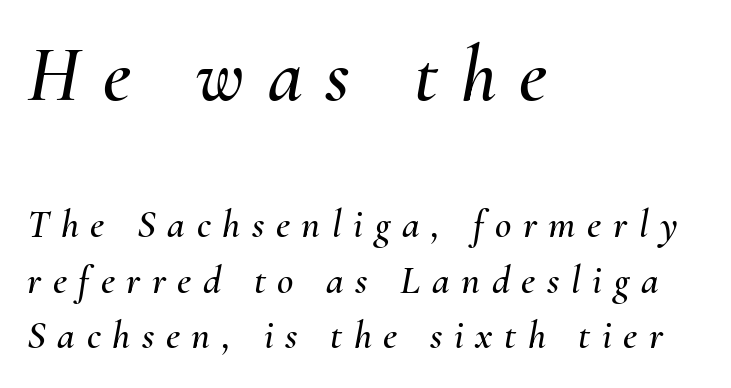
The lines sit at an ordinary, default distance from one another. This sample has the flowing, uneven cadence of proportional lettering. Tracking value appears strongly positive — letters spread wide. The foot of each line stays bare and open.
